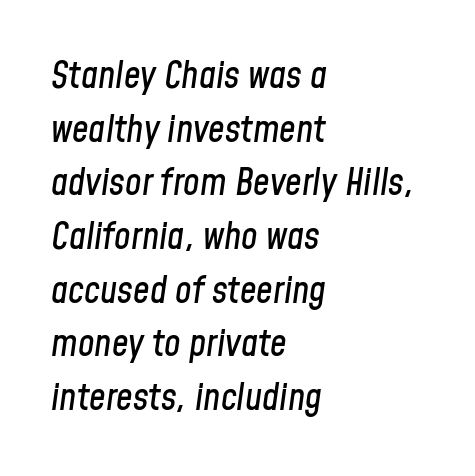
In terms of leading, this rendering sits right in the middle. No word sits above an underline. Looks like regular typesetting: each glyph gets only the width it needs. Is the type slanted? Yes — the strokes lean at a clear angle. Where is the straight margin? On the left.
